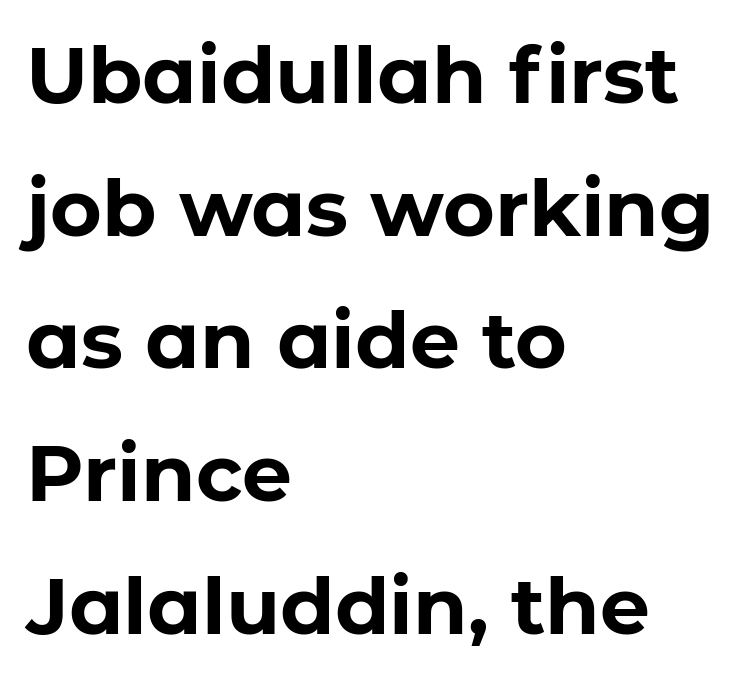
Q: Is the text bold? A: Yes.
Q: Is the text italic (slanted)? A: No, it is upright.
Q: Is the typeface a serif or a sans-serif typeface? A: Sans-serif.
Q: Is the text underlined? A: No.
Q: How is the paragraph aligned? A: Left-aligned.
Q: Is the spacing between letters normal or unusually wide? A: Normal.
Q: Is the spacing between lines tight, normal or loose? A: Normal.
Q: Width (condensed, normal, or wide)? A: Normal.
Q: Stroke contrast? A: Low.
Q: x-height? A: Medium.
Q: Monospaced? A: No.
